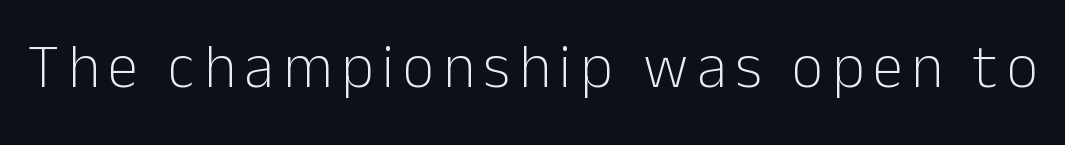
The image shows 62 px light sans-serif type, upright; set not underlined; low stroke contrast and a medium x-height.
